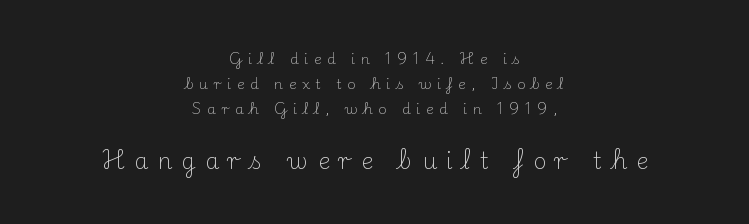
Q: Is the text bold? A: No.
Q: Is the text italic (slanted)? A: No, it is upright.
Q: Is the text underlined? A: No.
Q: How is the paragraph aligned? A: Centered.
Q: Is the spacing between letters normal or unusually wide? A: Unusually wide.
Q: Which block of text is set in a larger size, the first (top) or the second (bottom)? A: The second (bottom) one.
